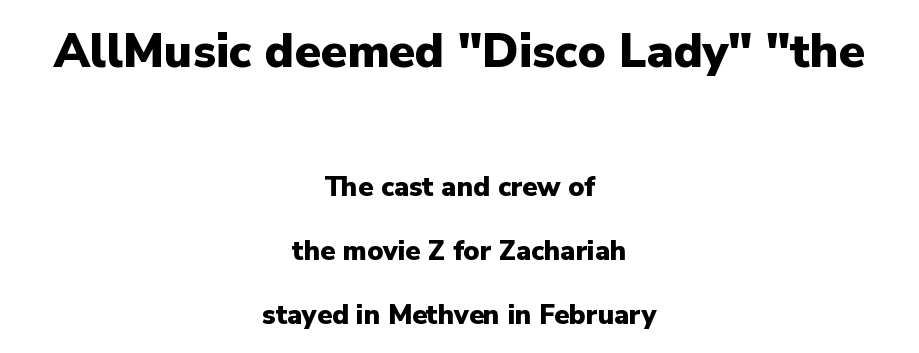
Q: Is the text bold? A: Yes.
Q: Is the text italic (slanted)? A: No, it is upright.
Q: Is the typeface a serif or a sans-serif typeface? A: Sans-serif.
Q: Is the text underlined? A: No.
Q: How is the paragraph aligned? A: Centered.
Q: Is the spacing between letters normal or unusually wide? A: Normal.
Q: Is the spacing between lines tight, normal or loose? A: Loose.
Q: Which block of text is set in a larger size, the first (top) or the second (bottom)? A: The first (top) one.
Q: Width (condensed, normal, or wide)? A: Normal.
Q: Stroke contrast? A: Low.
Q: x-height? A: Medium.
Q: Monospaced? A: No.
